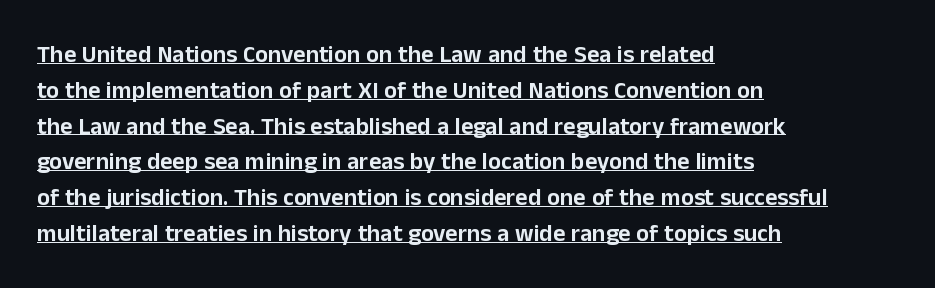
The image shows 24 px text type, upright; set left-aligned, normal line spacing (1.49x), normal letter spacing, underlined.
